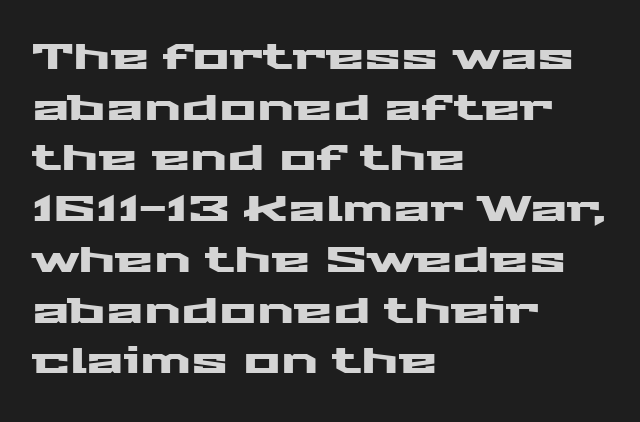
Descender tails drop into unmarked territory. Reading down the column, the eye jumps a familiar distance to each next line. You can tell it's not italic because the verticals are truly vertical. Type style note: lacks serifs. Tracking value appears to be zero — textbook default spacing. Do the characters align in a grid? No, the font is proportional.
